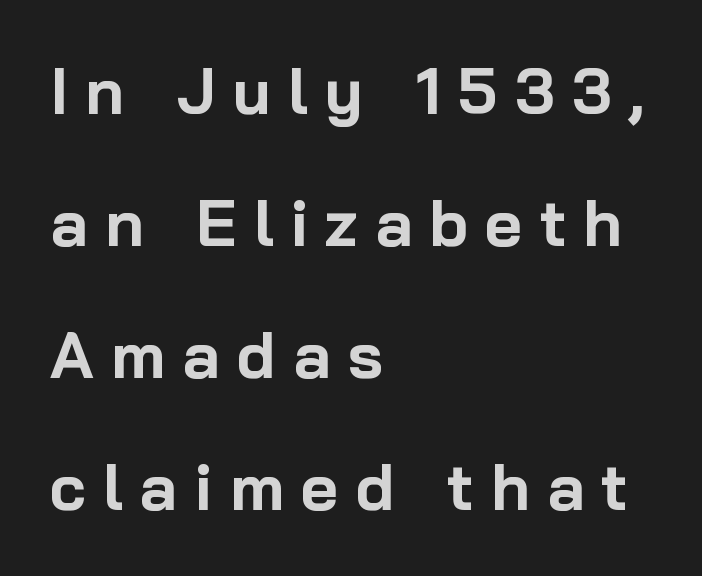
{"serif": "no", "italic": "no", "bold": "yes", "weight": "bold", "width": "normal", "stroke_contrast": "low", "x_height": "medium", "monospaced": "no", "underline": "no", "align": "left", "line_spacing": "loose", "line_spacing_ratio": 2.06, "letter_spacing": "wide", "letter_spacing_em": 0.27, "glyph_px": 64}
